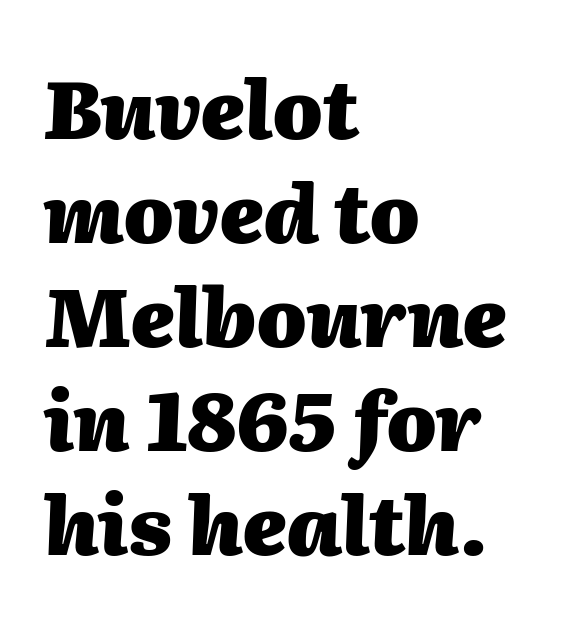
Q: Is the text bold? A: Yes.
Q: Is the text italic (slanted)? A: Yes, it leans right by about 2 degrees.
Q: Is the text underlined? A: No.
Q: How is the paragraph aligned? A: Left-aligned.
Q: Is the spacing between letters normal or unusually wide? A: Normal.
Q: Is the spacing between lines tight, normal or loose? A: Normal.
Q: Width (condensed, normal, or wide)? A: Normal.
Q: Stroke contrast? A: Medium.
Q: x-height? A: Medium.
Q: Monospaced? A: No.
